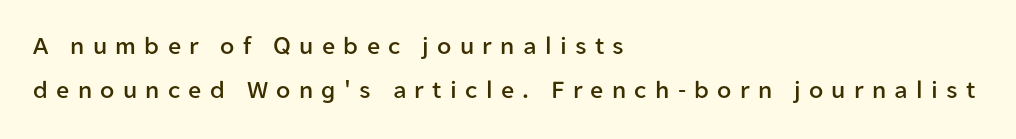
The image shows 26 px text type, upright; set left-aligned, normal line spacing (1.7x), unusually wide letter spacing (+0.32 em), not underlined.
